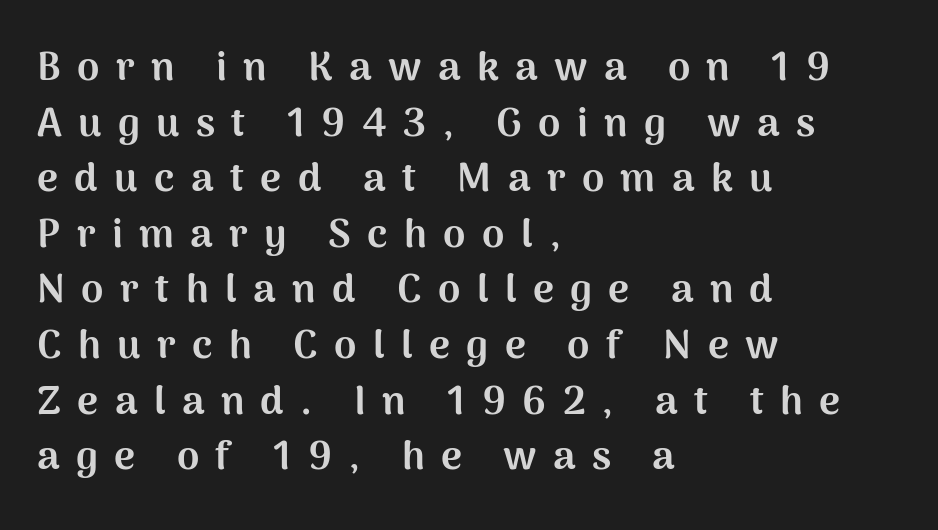
Q: Is the text bold? A: Yes.
Q: Is the text italic (slanted)? A: No, it is upright.
Q: Is the typeface a serif or a sans-serif typeface? A: Sans-serif.
Q: Is the text underlined? A: No.
Q: How is the paragraph aligned? A: Left-aligned.
Q: Is the spacing between letters normal or unusually wide? A: Unusually wide.
Q: Is the spacing between lines tight, normal or loose? A: Normal.
Q: Width (condensed, normal, or wide)? A: Normal.
Q: Stroke contrast? A: Medium.
Q: x-height? A: Medium.
Q: Monospaced? A: No.
